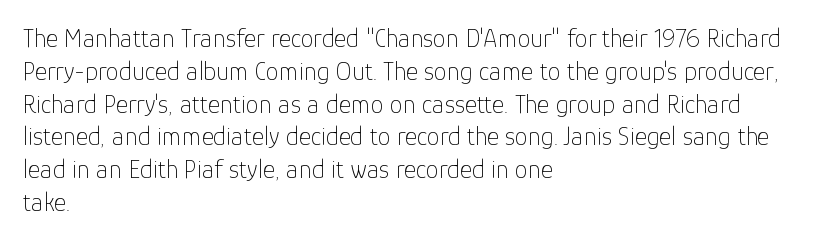
The image shows 26 px text type, upright; set left-aligned, normal line spacing (1.26x), normal letter spacing, not underlined.
